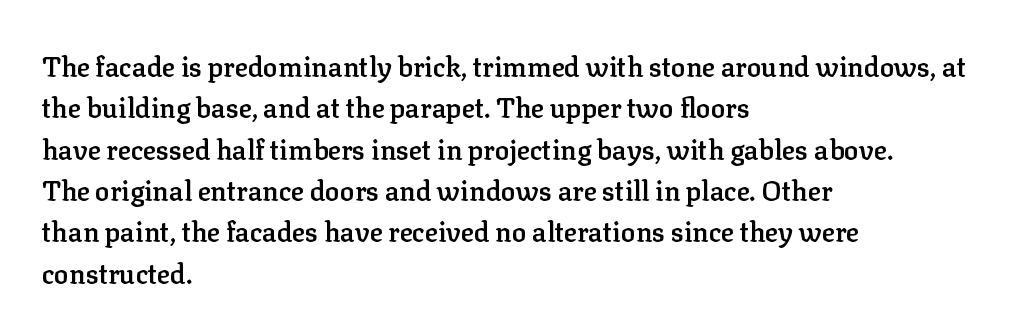
{"italic": "no", "bold": "semi", "underline": "no", "align": "left", "line_spacing": "normal", "line_spacing_ratio": 1.53, "letter_spacing": "normal", "letter_spacing_em": 0.0, "glyph_px": 27}
